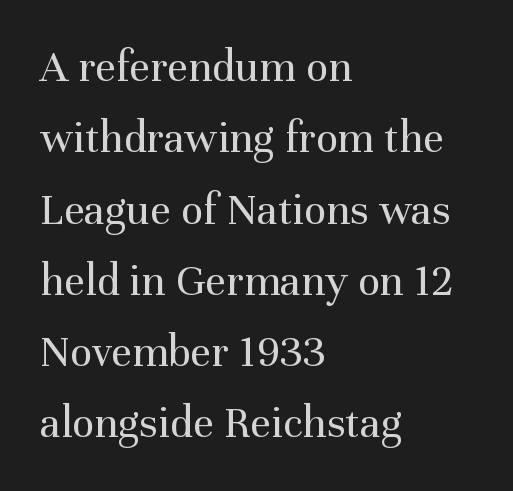
The image shows 46 px regular-weight serif type, upright; set left-aligned, normal line spacing (1.55x), normal letter spacing, not underlined; medium stroke contrast and a medium x-height.
